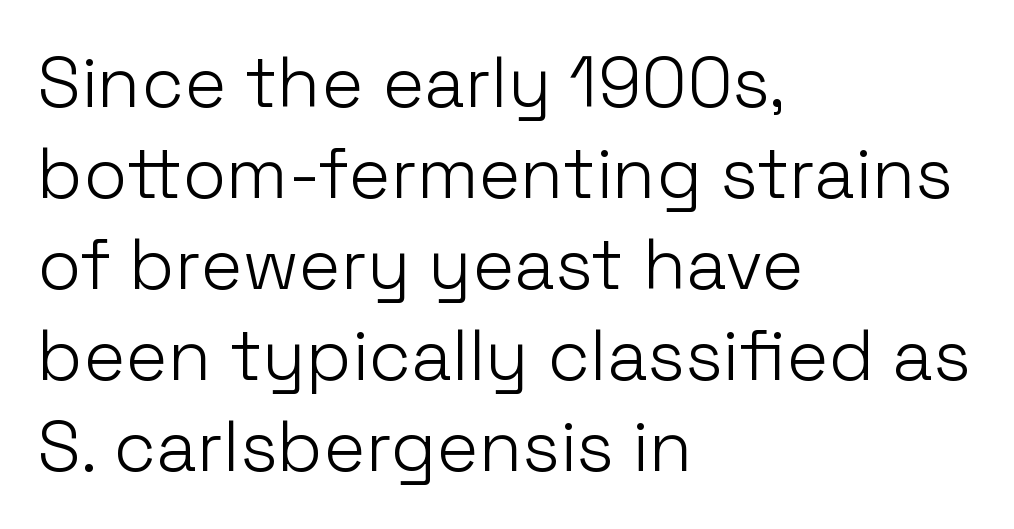
{"serif": "no", "italic": "no", "bold": "no", "weight": "light", "width": "normal", "stroke_contrast": "low", "x_height": "medium", "monospaced": "no", "underline": "no", "align": "left", "line_spacing": "normal", "line_spacing_ratio": 1.28, "letter_spacing": "normal", "letter_spacing_em": 0.0, "glyph_px": 71}
